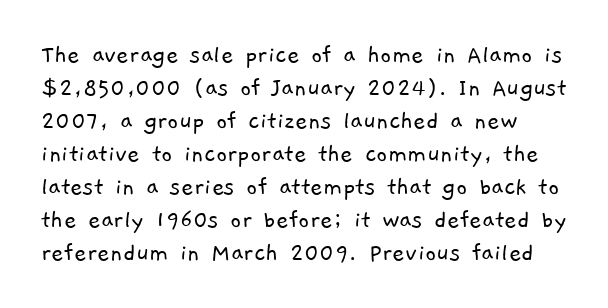
The image shows 27 px text type; set line spacing 1.22x, normal letter spacing, not underlined.
